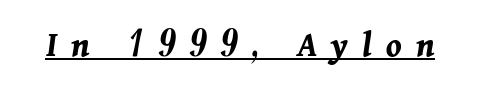
The image shows 37 px bold type, italic (leaning right); set unusually wide letter spacing (+0.38 em), underlined; medium stroke contrast and a medium x-height.
